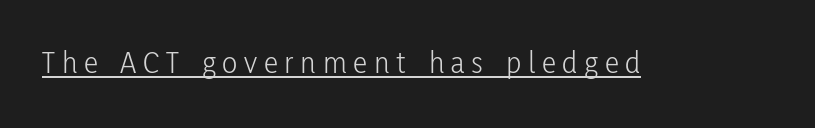
The image shows 32 px light, condensed sans-serif type, upright; set unusually wide letter spacing (+0.21 em), underlined; low stroke contrast and a medium x-height.
